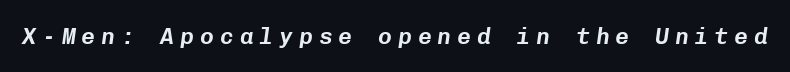
{"italic": "yes", "lean": "right", "slant_degrees": 8, "underline": "no", "letter_spacing": "wide", "letter_spacing_em": 0.26, "glyph_px": 23}
